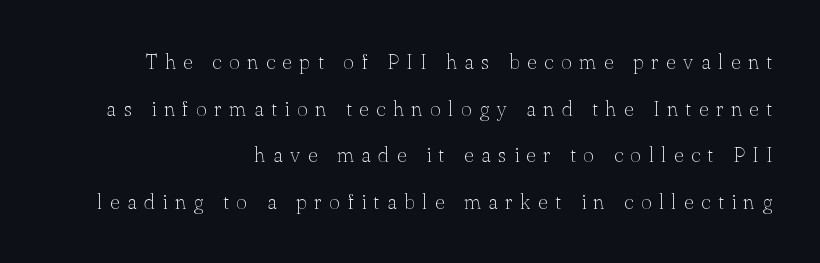
Q: Is the text bold? A: No.
Q: Is the text italic (slanted)? A: No, it is upright.
Q: Is the text underlined? A: No.
Q: How is the paragraph aligned? A: Right-aligned.
Q: Is the spacing between letters normal or unusually wide? A: Unusually wide.
Q: Is the spacing between lines tight, normal or loose? A: Loose.
